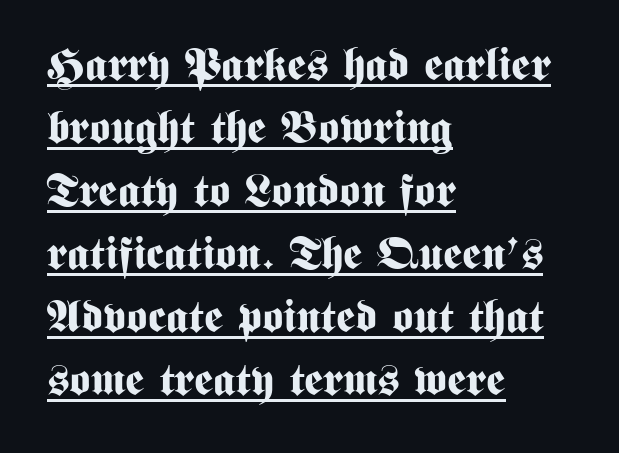
{"serif": "no", "italic": "no", "bold": "yes", "weight": "bold", "width": "condensed", "stroke_contrast": "medium", "x_height": "medium", "monospaced": "no", "underline": "yes", "align": "left", "line_spacing": "normal", "line_spacing_ratio": 1.4, "letter_spacing": "normal", "letter_spacing_em": 0.0, "glyph_px": 45}
